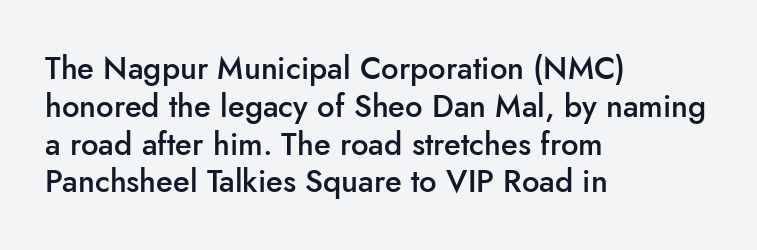
Q: Is the text bold? A: Semi-bold.
Q: Is the text italic (slanted)? A: No, it is upright.
Q: Is the typeface a serif or a sans-serif typeface? A: Sans-serif.
Q: Is the text underlined? A: No.
Q: How is the paragraph aligned? A: Left-aligned.
Q: Is the spacing between letters normal or unusually wide? A: Normal.
Q: Width (condensed, normal, or wide)? A: Normal.
Q: Stroke contrast? A: Low.
Q: x-height? A: Small.
Q: Monospaced? A: No.
